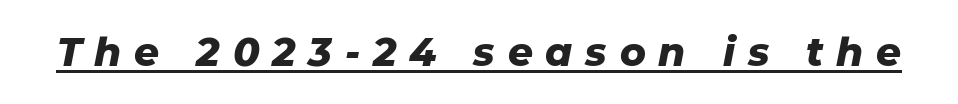
Tall strokes in this sample are angled rather than plumb. This rendering features underlined lettering. This sample has the flowing, uneven cadence of proportional lettering. Emphasis by weight is at full strength: bold. Letter spacing: wide.
